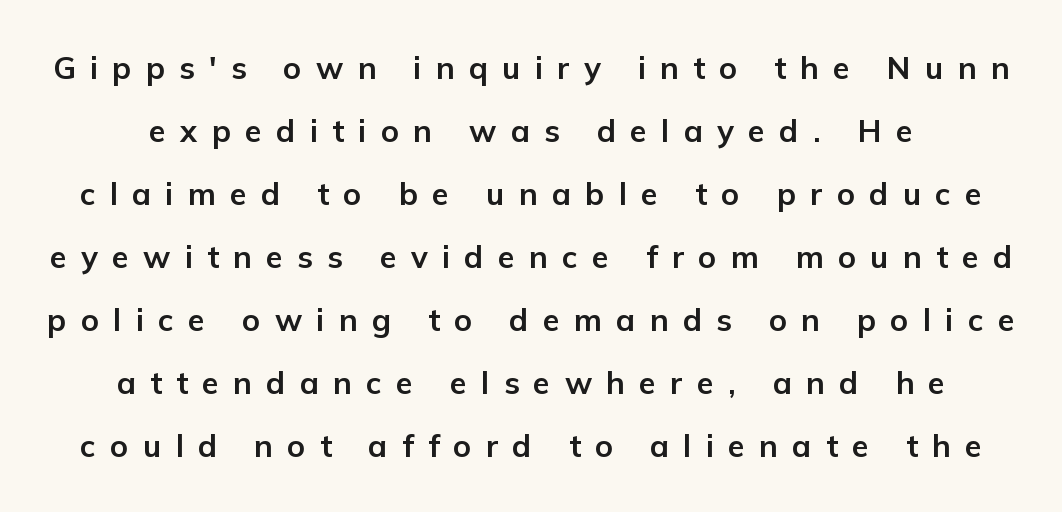
Q: Is the text bold? A: Yes.
Q: Is the text italic (slanted)? A: No, it is upright.
Q: Is the typeface a serif or a sans-serif typeface? A: Sans-serif.
Q: Is the text underlined? A: No.
Q: Is the spacing between letters normal or unusually wide? A: Unusually wide.
Q: Is the spacing between lines tight, normal or loose? A: Loose.
Q: Width (condensed, normal, or wide)? A: Normal.
Q: Stroke contrast? A: Low.
Q: x-height? A: Medium.
Q: Monospaced? A: No.
